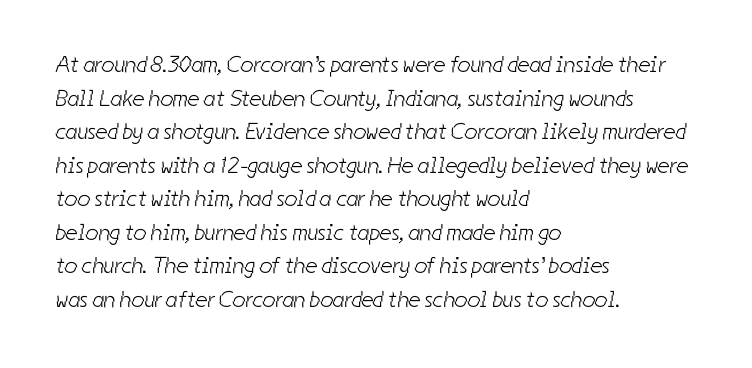
Q: Is the text bold? A: No.
Q: Is the text underlined? A: No.
Q: How is the paragraph aligned? A: Left-aligned.
Q: Is the spacing between letters normal or unusually wide? A: Normal.
Q: Is the spacing between lines tight, normal or loose? A: Normal.
